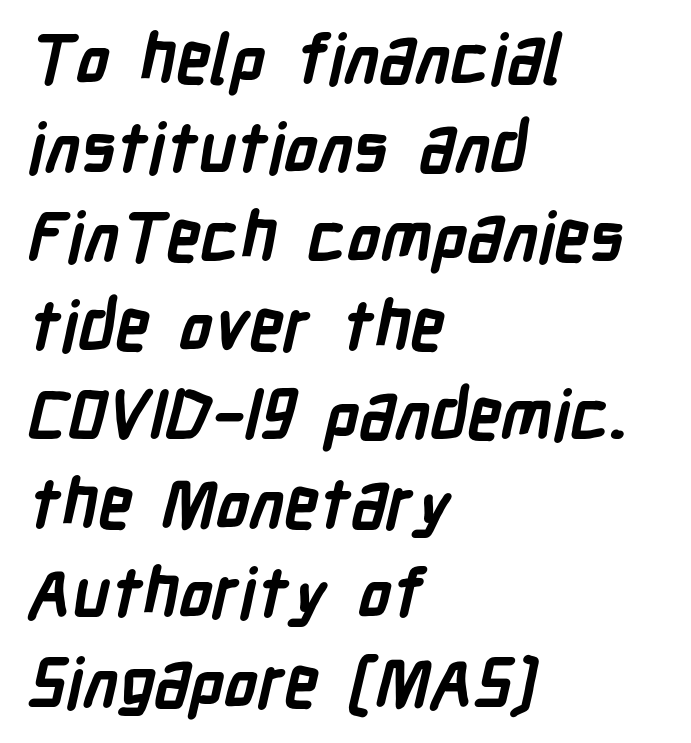
Q: Is the text bold? A: Yes.
Q: Is the typeface a serif or a sans-serif typeface? A: Sans-serif.
Q: Is the text underlined? A: No.
Q: How is the paragraph aligned? A: Left-aligned.
Q: Is the spacing between letters normal or unusually wide? A: Normal.
Q: Is the spacing between lines tight, normal or loose? A: Normal.
Q: Width (condensed, normal, or wide)? A: Condensed.
Q: Stroke contrast? A: Low.
Q: x-height? A: Medium.
Q: Monospaced? A: No.
